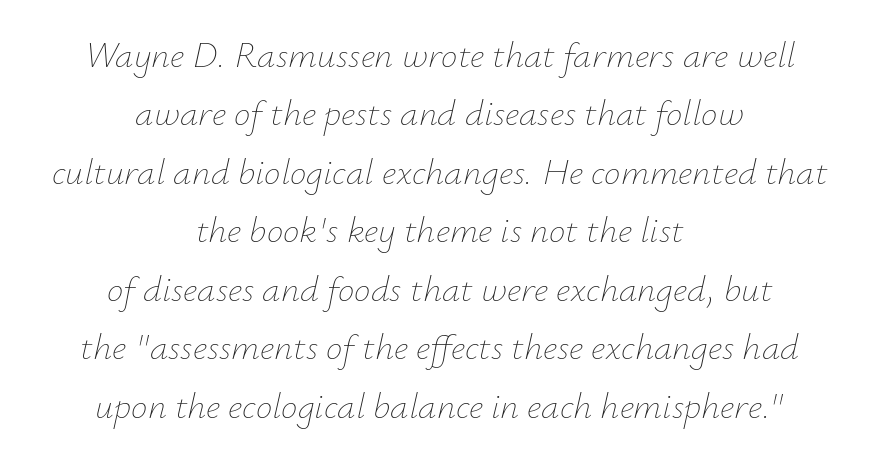
Each line is balanced around a shared central axis. Glance below the letters and you will spot only blank space. Character widths vary here, with narrow letters taking less room than wide ones. Each stroke keeps to a modest, everyday thickness or less.
